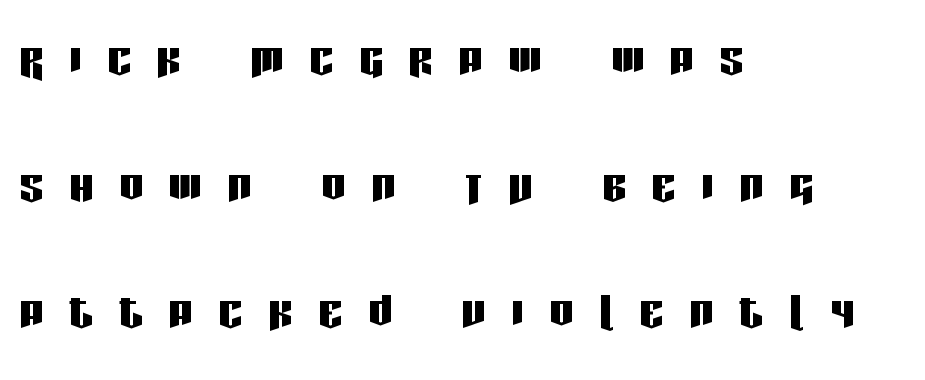
The image shows 60 px condensed sans-serif type, upright; set left-aligned, loose line spacing (2.11x), unusually wide letter spacing (+0.43 em), not underlined; low stroke contrast and a large x-height.
